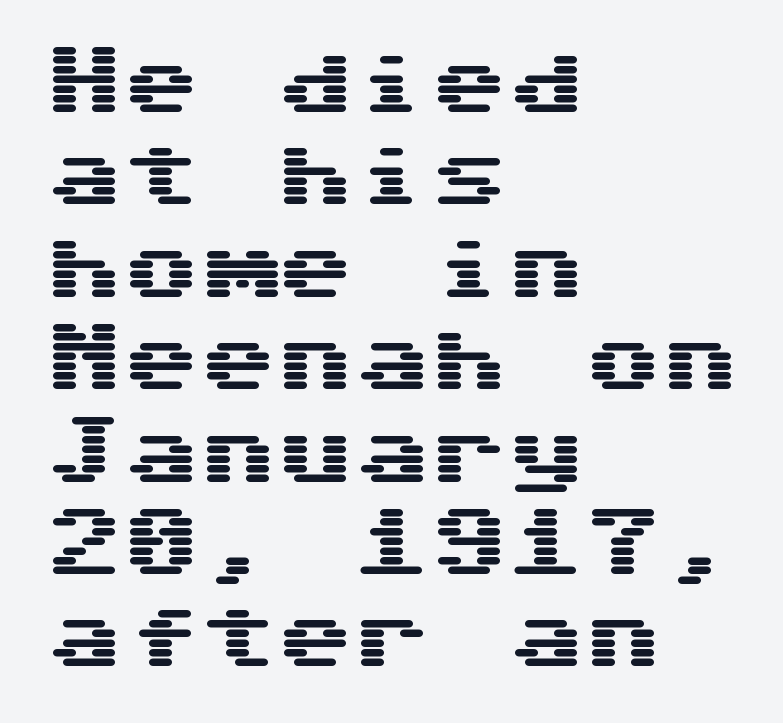
The image shows 77 px wide sans-serif type, upright, monospaced; set left-aligned, line spacing 1.2x, normal letter spacing, not underlined; medium stroke contrast and a medium x-height.
